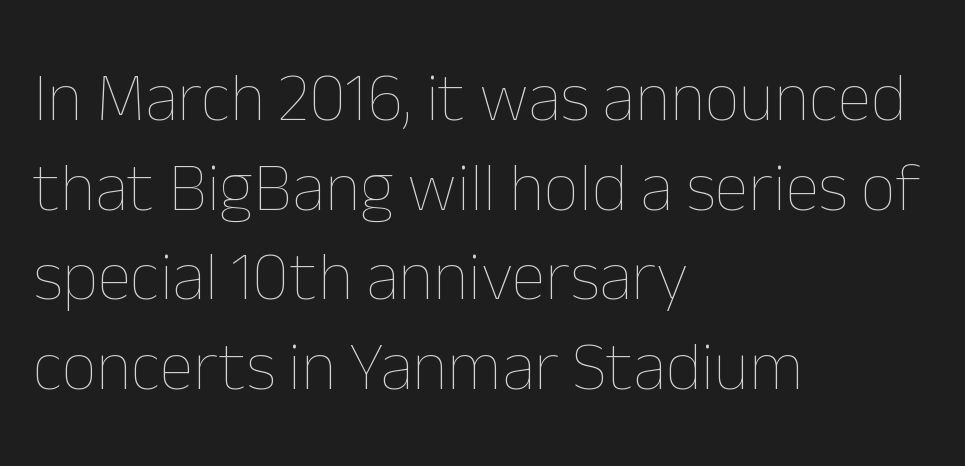
The image shows 69 px thin type, upright; set left-aligned, normal line spacing (1.3x), normal letter spacing, not underlined; low stroke contrast and a medium x-height.
